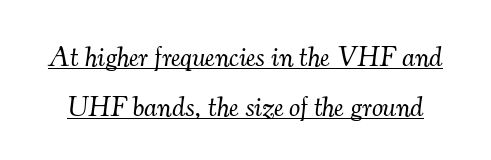
When letters slant like this, we call the style italic. Proportional: the letters do not fall into vertical columns. The rendering uses the underline text-decoration. The rendering shows small feet on the letterforms — a serif design.
